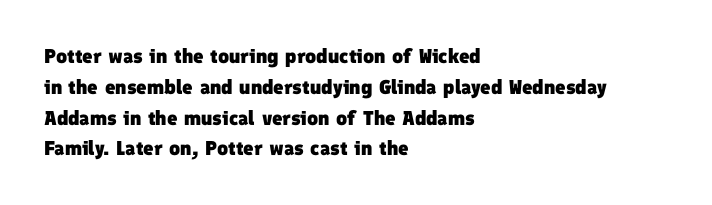
The image shows 20 px bold type; set left-aligned, normal line spacing (1.54x), normal letter spacing, not underlined.
